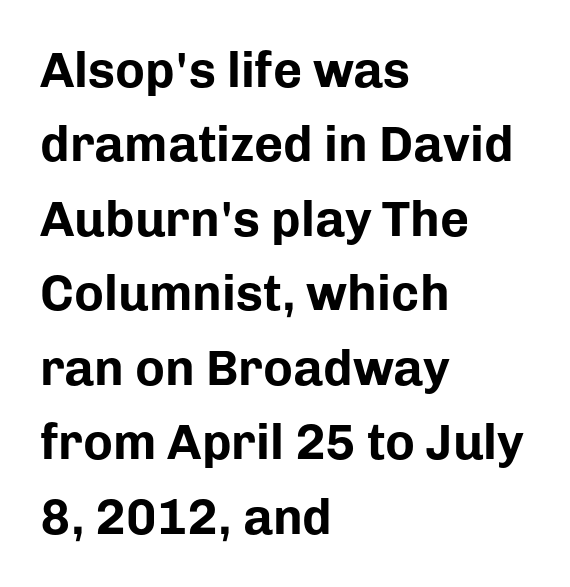
{"serif": "no", "italic": "no", "bold": "yes", "weight": "bold", "width": "normal", "stroke_contrast": "low", "x_height": "medium", "monospaced": "no", "underline": "no", "align": "left", "line_spacing": "normal", "line_spacing_ratio": 1.49, "letter_spacing": "normal", "letter_spacing_em": 0.0, "glyph_px": 50}
